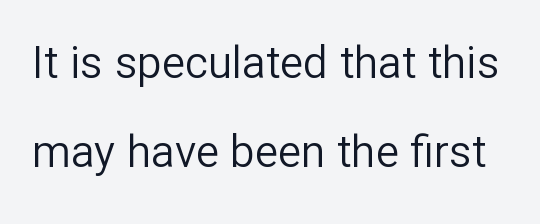
{"serif": "no", "italic": "no", "bold": "no", "weight": "regular", "width": "normal", "stroke_contrast": "low", "x_height": "medium", "monospaced": "no", "underline": "no", "line_spacing": "loose", "line_spacing_ratio": 2.03, "letter_spacing": "normal", "letter_spacing_em": 0.0, "glyph_px": 44}
